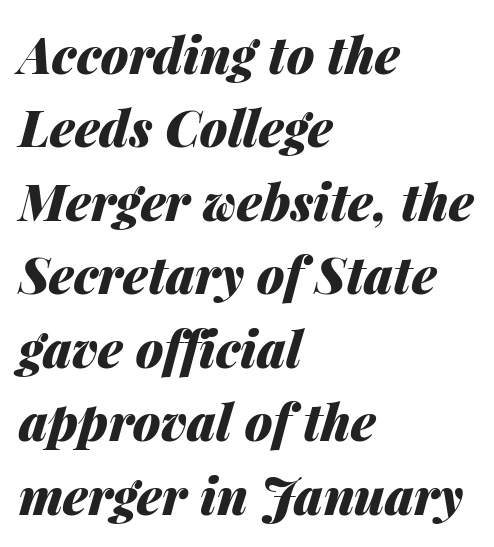
{"italic": "yes", "lean": "right", "slant_degrees": 14, "bold": "yes", "weight": "heavy", "width": "normal", "stroke_contrast": "medium", "x_height": "medium", "monospaced": "no", "underline": "no", "align": "left", "line_spacing": "normal", "line_spacing_ratio": 1.47, "letter_spacing": "normal", "letter_spacing_em": 0.0, "glyph_px": 50}
